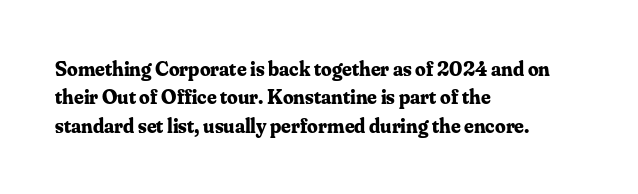
The lines in this sample share a left origin and differ only in where they stop. The block of text has a typical density, with ordinary space between rows. Posture: upright roman. The characters look thick and weighty, a clear bold. Letters rest on an invisible, unmarked baseline. There is no visible air inserted between adjacent glyphs.
